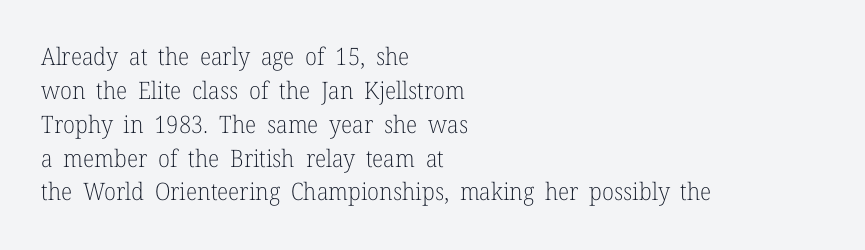
Decoration check: the copy has no underline. Teacher's note: observe the even left margin — that is flush-left alignment. Interline gaps are of average width in this sample. No chunkiness to these letters — they're not bold. These lines were composed using upright roman letters.
